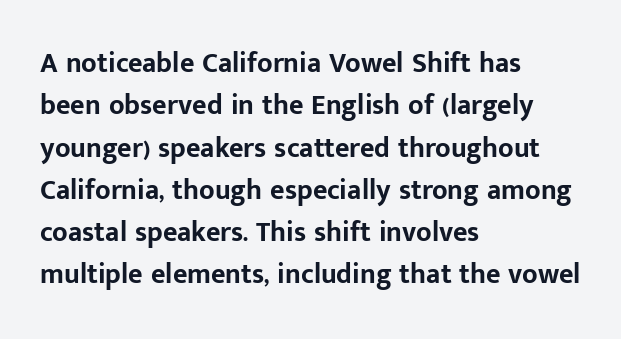
Underline: absent. Students, note that the glyphs here touch the page at normal intervals. This rendering employs a face without finishing strokes, i.e., a sans-serif. Vertical strokes here are truly vertical. Here the designer chose a conventional face with non-uniform glyph widths. This rendering uses left alignment, leaving the right contour irregular.
